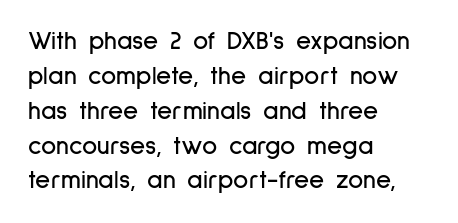
The letters stand straight up with perfectly vertical stems. Anything drawn beneath the words? Only blank space. Vertical spacing — default. Short note: letters normally spaced. Leftover space on each line is placed entirely after the last word.
